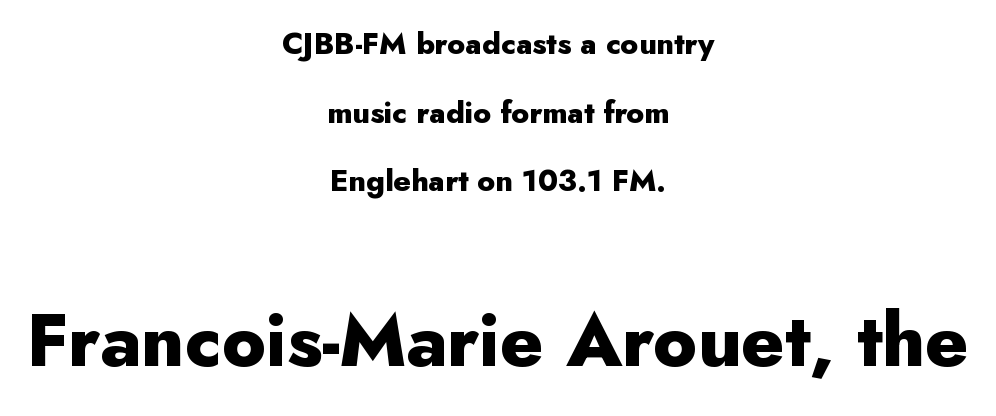
This rendering features lettering with no underline. The lines in this sample share a center point and differ in where they start and stop. Quick note: interline space is abundant. If you drew a line through each stem, it would be perfectly vertical. The horizontal fit of the characters is conventional and even. You get the small type first, then a jump to larger type.
